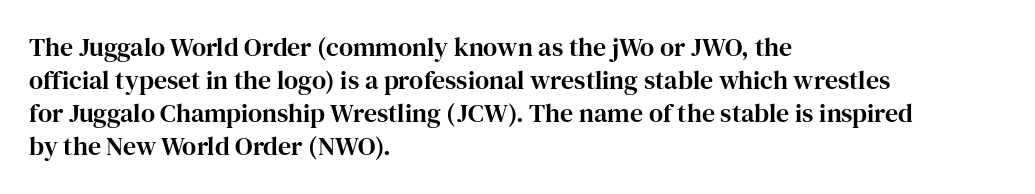
{"italic": "no", "underline": "no", "align": "left", "line_spacing": "normal", "line_spacing_ratio": 1.27, "letter_spacing": "normal", "letter_spacing_em": 0.0, "glyph_px": 26}
